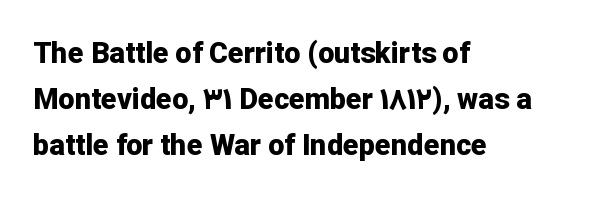
{"serif": "no", "italic": "no", "bold": "yes", "weight": "bold", "width": "normal", "stroke_contrast": "low", "x_height": "medium", "monospaced": "no", "underline": "no", "align": "left", "line_spacing": "normal", "line_spacing_ratio": 1.58, "letter_spacing": "normal", "letter_spacing_em": 0.0, "glyph_px": 29}
